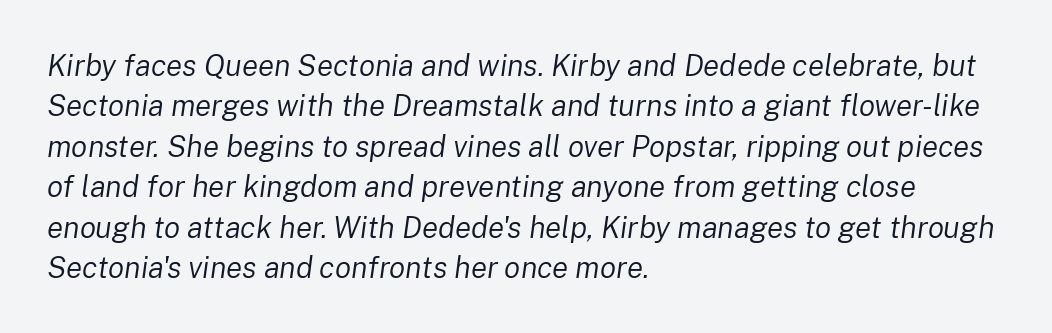
The image shows 30 px regular-weight type, italic (leaning right); set left-aligned, normal line spacing (1.35x), normal letter spacing, not underlined; low stroke contrast and a medium x-height.
